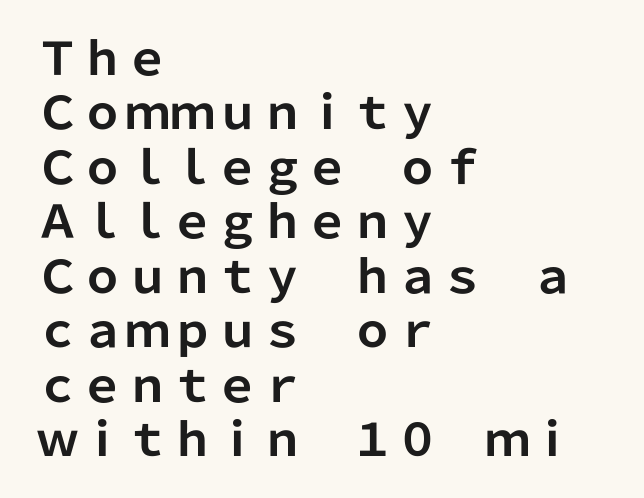
{"serif": "no", "italic": "no", "bold": "yes", "weight": "bold", "width": "normal", "stroke_contrast": "low", "x_height": "medium", "monospaced": "no", "underline": "no", "align": "left", "line_spacing_ratio": 1.21, "letter_spacing": "normal", "letter_spacing_em": 0.0, "glyph_px": 45}
